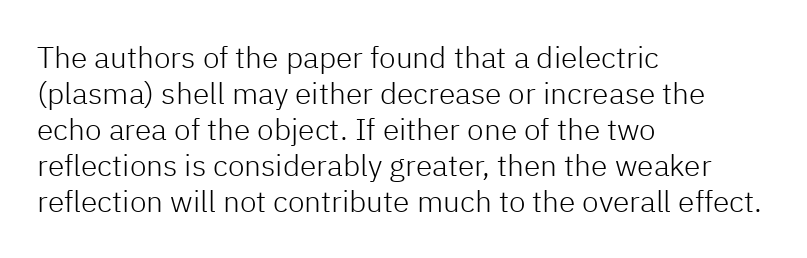
Q: Is the text bold? A: No.
Q: Is the text italic (slanted)? A: No, it is upright.
Q: Is the typeface a serif or a sans-serif typeface? A: Sans-serif.
Q: Is the text underlined? A: No.
Q: How is the paragraph aligned? A: Left-aligned.
Q: Is the spacing between letters normal or unusually wide? A: Normal.
Q: Width (condensed, normal, or wide)? A: Normal.
Q: Stroke contrast? A: Low.
Q: x-height? A: Medium.
Q: Monospaced? A: No.
